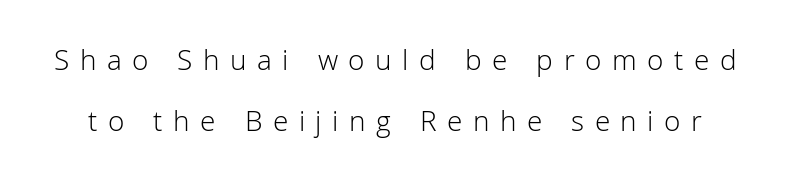
The image shows 30 px light sans-serif type, upright; set loose line spacing (2.05x), unusually wide letter spacing (+0.35 em), not underlined; low stroke contrast and a medium x-height.
